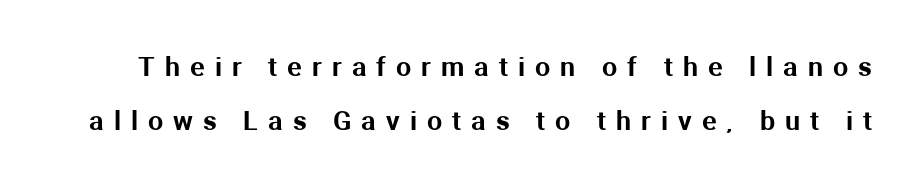
{"italic": "no", "underline": "no", "line_spacing": "loose", "line_spacing_ratio": 1.99, "letter_spacing": "wide", "letter_spacing_em": 0.37, "glyph_px": 27}
